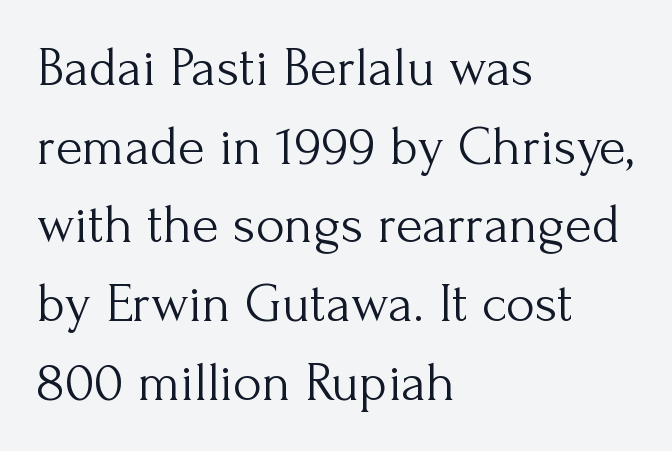
The image shows 55 px light serif type, upright; set left-aligned, normal line spacing (1.43x), normal letter spacing, not underlined; medium stroke contrast and a small x-height.
